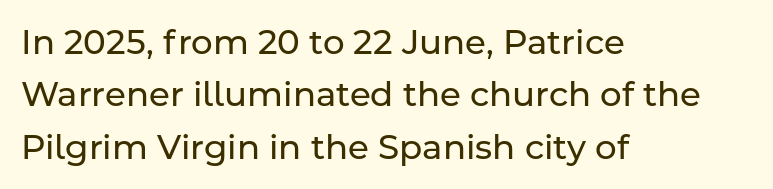
The image shows 34 px regular-weight sans-serif type, upright; set left-aligned, normal line spacing (1.54x), normal letter spacing, not underlined; low stroke contrast and a medium x-height.
